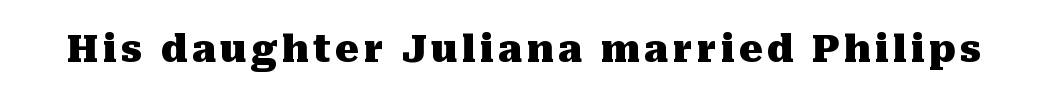
Q: Is the text bold? A: Yes.
Q: Is the text italic (slanted)? A: No, it is upright.
Q: Is the typeface a serif or a sans-serif typeface? A: Serif.
Q: Is the text underlined? A: No.
Q: Width (condensed, normal, or wide)? A: Normal.
Q: Stroke contrast? A: Medium.
Q: x-height? A: Medium.
Q: Monospaced? A: No.
